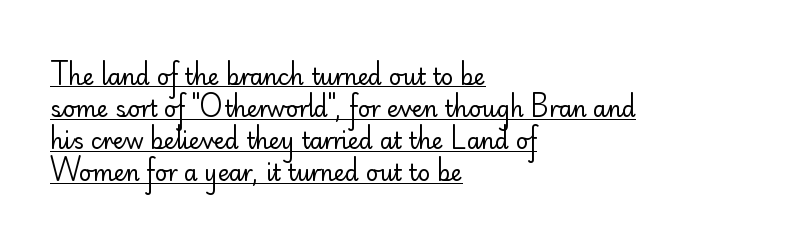
{"italic": "no", "bold": "no", "underline": "yes", "align": "left", "line_spacing": "normal", "line_spacing_ratio": 1.46, "letter_spacing": "normal", "letter_spacing_em": 0.0, "glyph_px": 22}
